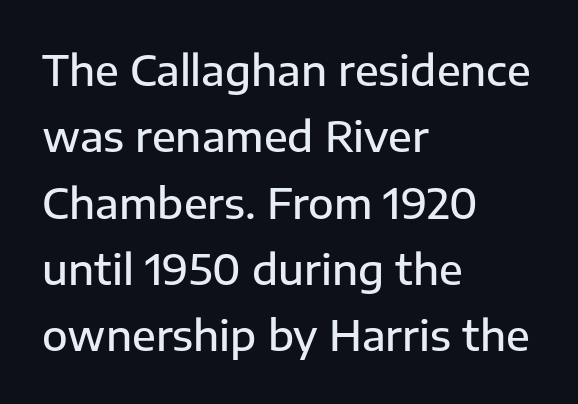
Q: Is the text bold? A: Semi-bold.
Q: Is the text italic (slanted)? A: No, it is upright.
Q: Is the typeface a serif or a sans-serif typeface? A: Sans-serif.
Q: Is the text underlined? A: No.
Q: How is the paragraph aligned? A: Left-aligned.
Q: Is the spacing between letters normal or unusually wide? A: Normal.
Q: Is the spacing between lines tight, normal or loose? A: Normal.
Q: Width (condensed, normal, or wide)? A: Normal.
Q: Stroke contrast? A: Low.
Q: x-height? A: Medium.
Q: Monospaced? A: No.
